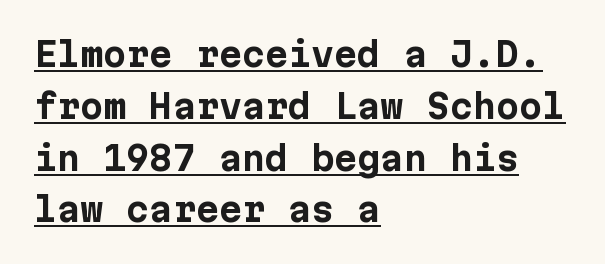
{"serif": "no", "italic": "no", "bold": "yes", "weight": "bold", "width": "normal", "stroke_contrast": "low", "x_height": "medium", "underline": "yes", "align": "left", "line_spacing": "normal", "line_spacing_ratio": 1.57, "letter_spacing": "normal", "letter_spacing_em": 0.0, "glyph_px": 33}
